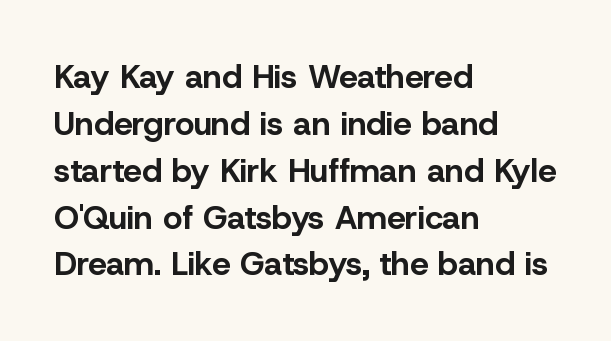
The image shows 33 px bold sans-serif type, upright; set left-aligned, normal line spacing (1.42x), normal letter spacing, not underlined; low stroke contrast and a medium x-height.
